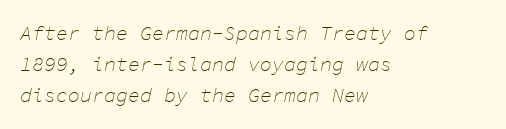
Leading matches the norm, producing a regular column. When letters slant like this, we call the style italic. The cut favours lightness, reaching ordinary text weight at its darkest. Letters rest on an invisible, unmarked baseline.
